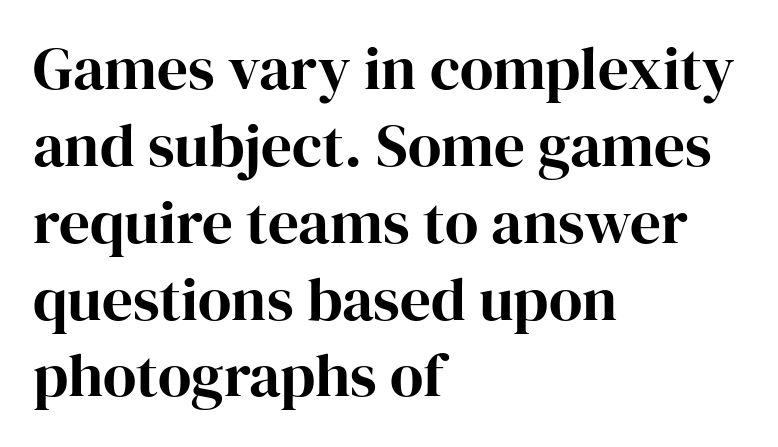
{"serif": "yes", "italic": "no", "width": "normal", "stroke_contrast": "high", "x_height": "medium", "monospaced": "no", "underline": "no", "align": "left", "line_spacing": "normal", "line_spacing_ratio": 1.26, "letter_spacing": "normal", "letter_spacing_em": 0.0, "glyph_px": 61}
